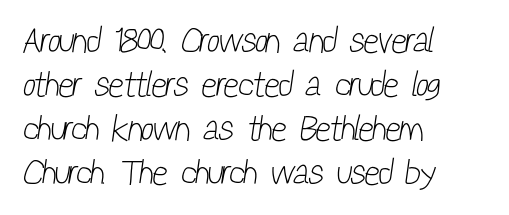
The image shows 36 px light, condensed sans-serif type; set left-aligned, line spacing 1.22x, normal letter spacing, not underlined; low stroke contrast and a medium x-height.
